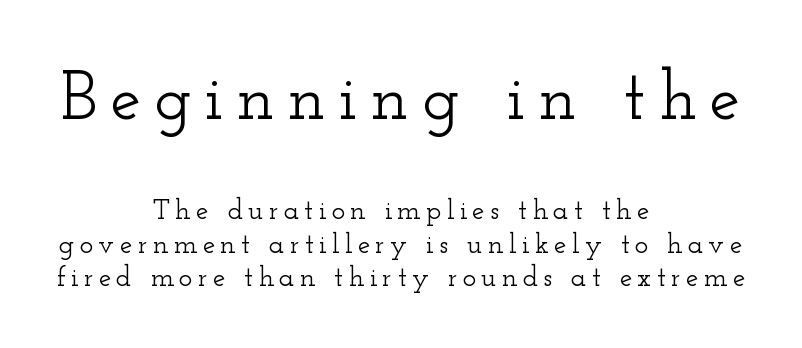
Yep, those are serifs on the letters. Does the bottom block carry the larger type? No, the top block does. The text block is weighted toward neither margin, spreading evenly from the middle. Do the characters align in a grid? No, the font is proportional.
